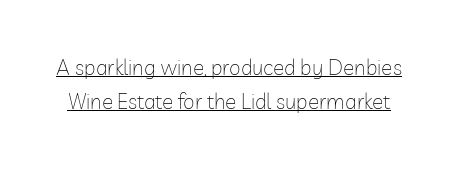
{"italic": "no", "bold": "no", "underline": "yes", "line_spacing": "normal", "line_spacing_ratio": 1.62, "letter_spacing": "normal", "letter_spacing_em": 0.0, "glyph_px": 21}
